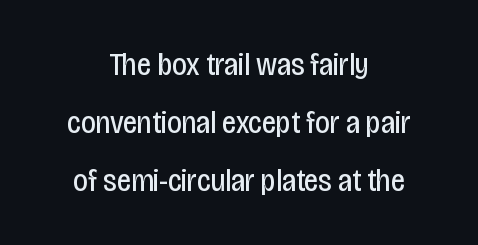
It's the straight-up-and-down kind of type. You could not count columns in this text — the font is proportionally spaced. Is the block centered? Yes — each line is placed symmetrically about the middle. Glance below the letters and you will spot only blank space. The characters display no serif detailing; their extremities are plain. No extra tracking has been applied to these lines.
